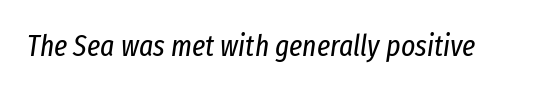
The image shows 30 px regular-weight, condensed type, italic (leaning right); set normal letter spacing, not underlined; low stroke contrast and a medium x-height.
